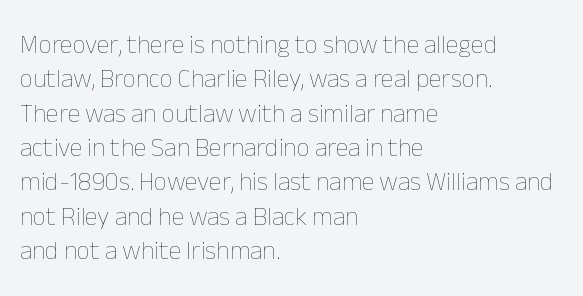
{"italic": "no", "bold": "no", "underline": "no", "align": "left", "line_spacing": "normal", "line_spacing_ratio": 1.32, "letter_spacing": "normal", "letter_spacing_em": 0.0, "glyph_px": 26}
